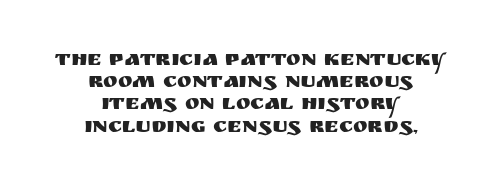
Q: Is the text italic (slanted)? A: No, it is upright.
Q: Is the text underlined? A: No.
Q: How is the paragraph aligned? A: Centered.
Q: Is the spacing between letters normal or unusually wide? A: Normal.
Q: Is the spacing between lines tight, normal or loose? A: Tight.
